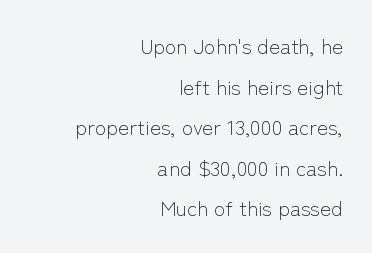
Underline: absent. Notice how the stems are strictly vertical — no italics here. Spacing between characters is what you'd get straight out of the box. Leftover space on each line is placed entirely before the opening word.
